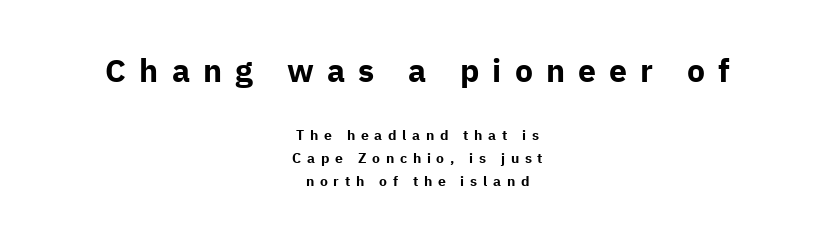
Visually, the top section dominates because its glyphs are scaled up. In terms of letterform style, serifs are entirely absent. Each letter keeps its own natural width here, so spacing adapts to shape. The space between consecutive lines is moderate.
